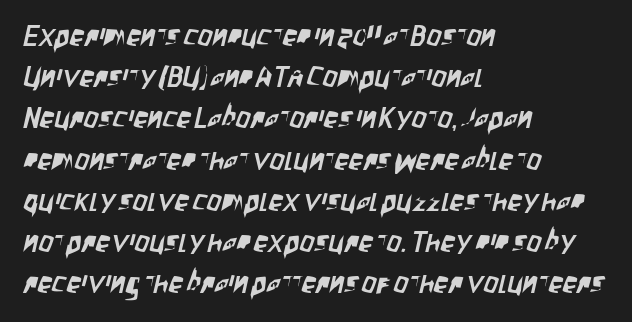
Q: Is the typeface a serif or a sans-serif typeface? A: Sans-serif.
Q: Is the text underlined? A: No.
Q: How is the paragraph aligned? A: Left-aligned.
Q: Is the spacing between letters normal or unusually wide? A: Normal.
Q: Is the spacing between lines tight, normal or loose? A: Normal.
Q: Width (condensed, normal, or wide)? A: Condensed.
Q: Stroke contrast? A: Low.
Q: x-height? A: Large.
Q: Monospaced? A: No.
